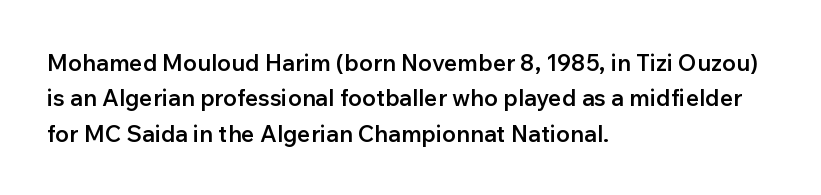
The image shows 23 px text type, upright; set left-aligned, normal line spacing (1.54x), normal letter spacing, not underlined.
